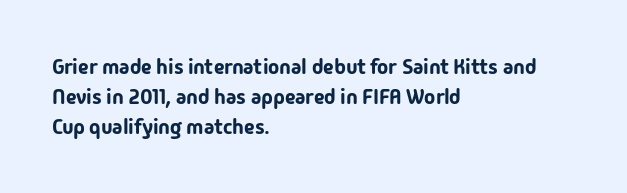
{"italic": "no", "underline": "no", "align": "left", "line_spacing": "normal", "line_spacing_ratio": 1.42, "letter_spacing": "normal", "letter_spacing_em": 0.0, "glyph_px": 21}
